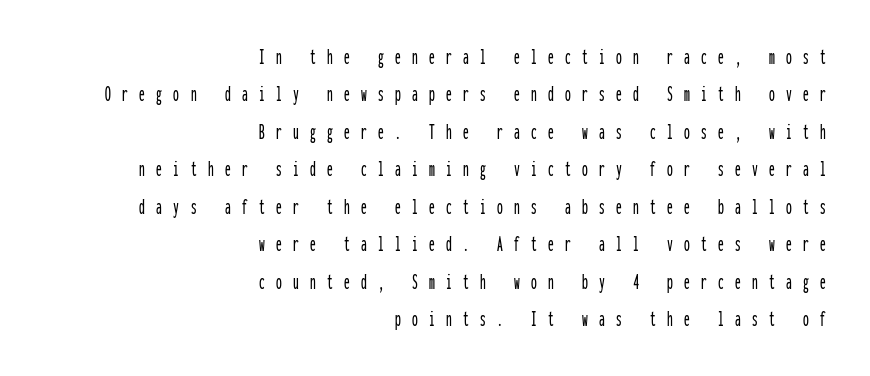
{"italic": "no", "underline": "no", "align": "right", "line_spacing": "normal", "line_spacing_ratio": 1.63, "letter_spacing": "wide", "letter_spacing_em": 0.49, "glyph_px": 23}
